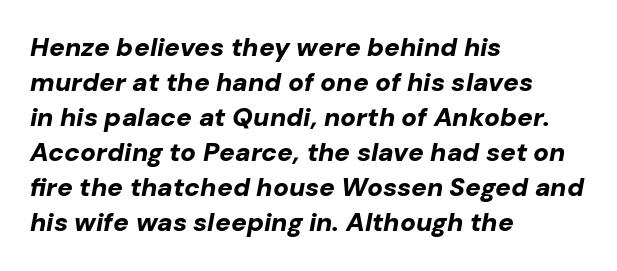
{"italic": "yes", "lean": "right", "slant_degrees": 10, "bold": "yes", "underline": "no", "align": "left", "line_spacing": "normal", "line_spacing_ratio": 1.35, "letter_spacing": "normal", "letter_spacing_em": 0.0, "glyph_px": 26}
